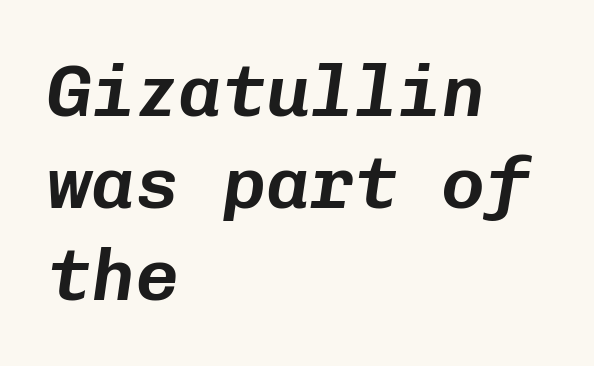
The image shows 73 px text type, italic (leaning right), monospaced; set left-aligned, normal line spacing (1.26x), normal letter spacing, not underlined; low stroke contrast and a medium x-height.
